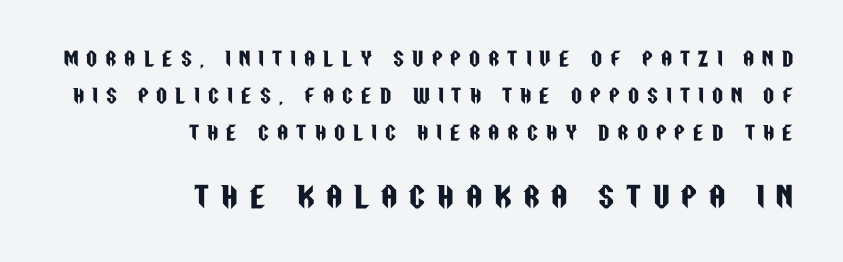
The emphasis by scale lands on block number two, below. Students, observe: this is what heavily led, spacious text looks like. A typesetter would call this proportional, since set widths differ per character. Is there any slant? The stems are plumb. What stands out about the letter spacing? Its width — letters are far apart.
